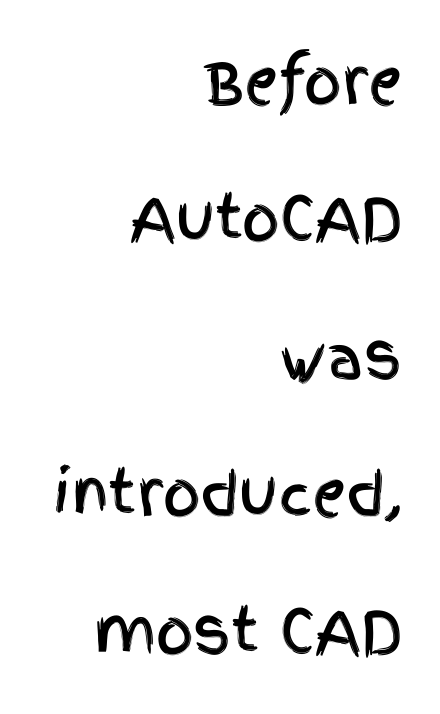
Do the letters lean? They stand straight. A flush-right, rag-left setting is used for this passage. Nobody drew a line under any word here. Character widths vary here, with narrow letters taking less room than wide ones. Caption: standard tracking, unaltered.
